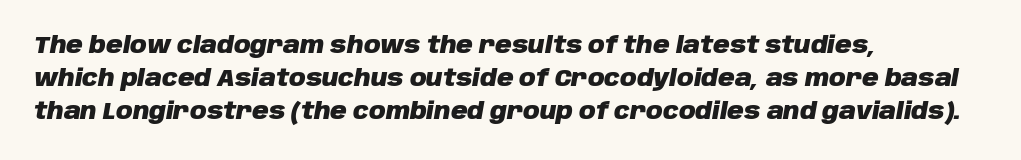
Regarding leading, the lines here are spaced in the standard way. The space beneath each line is pristine and unruled. The glyphs look as if they've been sheared to an angle. What stands out about the letter spacing? Nothing — it is the standard amount. The setting favours the left margin, as ordinary paragraphs usually do.
